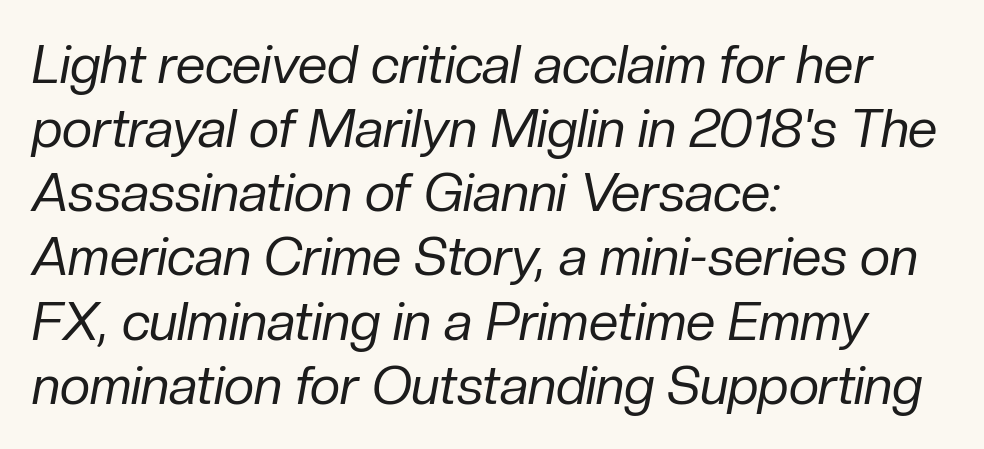
The space beneath each line is pristine and unruled. A typesetter would mark this as italic. Standard letterfit; no display-style spreading of the glyphs. Stems here are at most as thick as an everyday book face.
